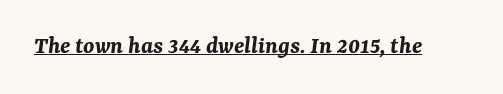
Q: Is the text bold? A: Yes.
Q: Is the text italic (slanted)? A: Yes, it leans right by about 7 degrees.
Q: Is the text underlined? A: Yes.
Q: Is the spacing between letters normal or unusually wide? A: Normal.
